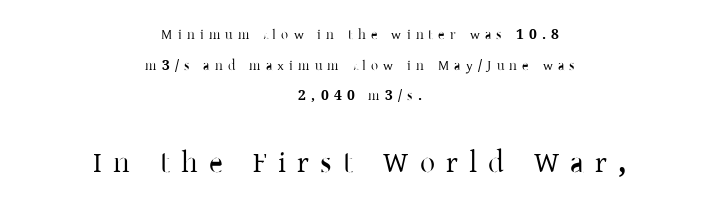
Q: Is the text italic (slanted)? A: No, it is upright.
Q: Is the typeface a serif or a sans-serif typeface? A: Serif.
Q: Is the text underlined? A: No.
Q: How is the paragraph aligned? A: Centered.
Q: Is the spacing between letters normal or unusually wide? A: Unusually wide.
Q: Is the spacing between lines tight, normal or loose? A: Loose.
Q: Which block of text is set in a larger size, the first (top) or the second (bottom)? A: The second (bottom) one.
Q: Width (condensed, normal, or wide)? A: Normal.
Q: Stroke contrast? A: Low.
Q: x-height? A: Medium.
Q: Monospaced? A: No.
